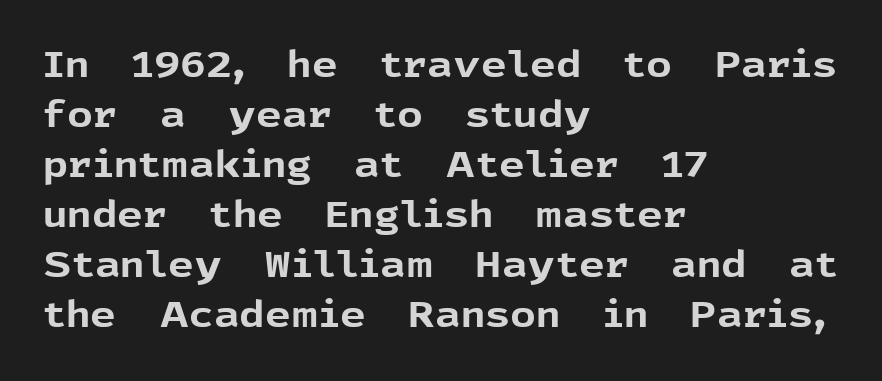
Q: Is the text bold? A: Yes.
Q: Is the text italic (slanted)? A: No, it is upright.
Q: Is the typeface a serif or a sans-serif typeface? A: Sans-serif.
Q: Is the text underlined? A: No.
Q: How is the paragraph aligned? A: Left-aligned.
Q: Is the spacing between letters normal or unusually wide? A: Normal.
Q: Is the spacing between lines tight, normal or loose? A: Normal.
Q: Width (condensed, normal, or wide)? A: Normal.
Q: x-height? A: Medium.
Q: Monospaced? A: No.
